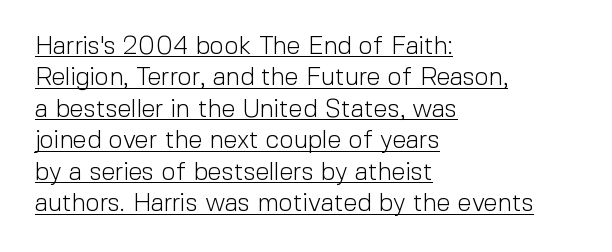
{"italic": "no", "bold": "no", "underline": "yes", "align": "left", "line_spacing": "normal", "line_spacing_ratio": 1.26, "letter_spacing": "normal", "letter_spacing_em": 0.0, "glyph_px": 25}
